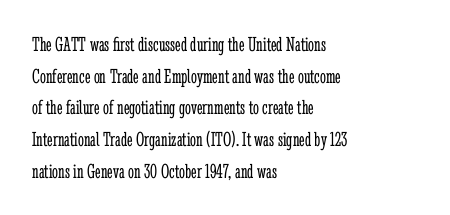
Style check: upright. Leftover space on each line is placed entirely after the last word. The rows are spaced the way most documents space them. The font is comparable to plain body text, perhaps lighter. Honestly, there is no underline to notice here at all. Nobody touched the tracking dial on this one.
